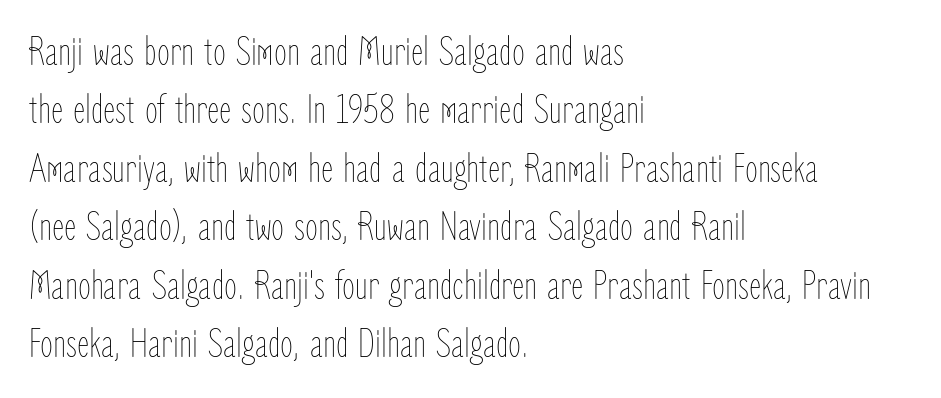
The image shows 42 px thin, condensed type, upright; set left-aligned, normal line spacing (1.39x), normal letter spacing, not underlined; low stroke contrast and a medium x-height.
